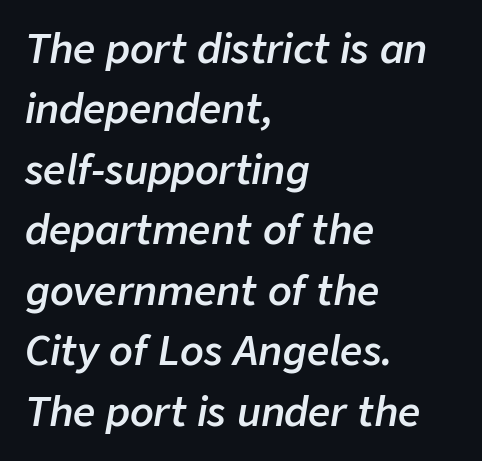
Short note: letters normally spaced. Reading down the block, your eye returns to a fixed left position each line. The space beneath each line is pristine and unruled. Each new line begins a customary step beneath the previous one.
